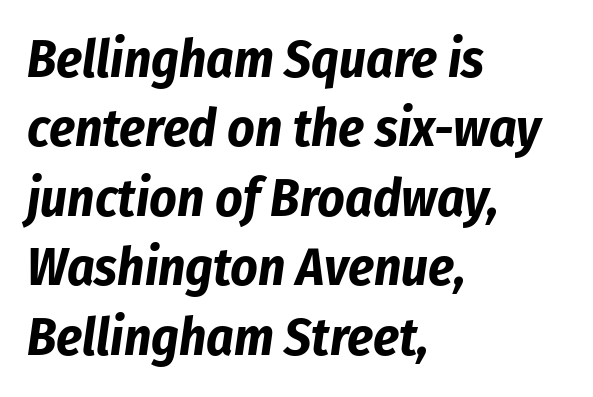
Descender tails drop into unmarked territory. Notice how the stems are inclined rather than vertical — that's the hallmark of italics. These words are printed bold, with thick strokes throughout. The passage shown is typed in a proportional face where columns would drift. The space between consecutive lines is moderate.
